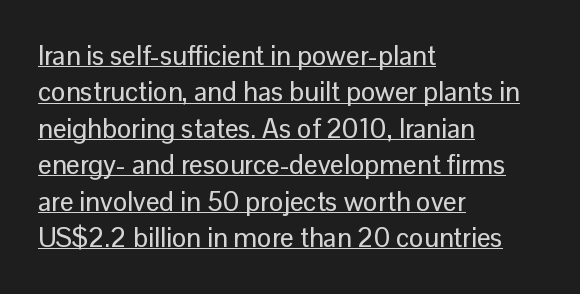
Q: Is the text italic (slanted)? A: No, it is upright.
Q: Is the text underlined? A: Yes.
Q: How is the paragraph aligned? A: Left-aligned.
Q: Is the spacing between letters normal or unusually wide? A: Normal.
Q: Is the spacing between lines tight, normal or loose? A: Normal.
